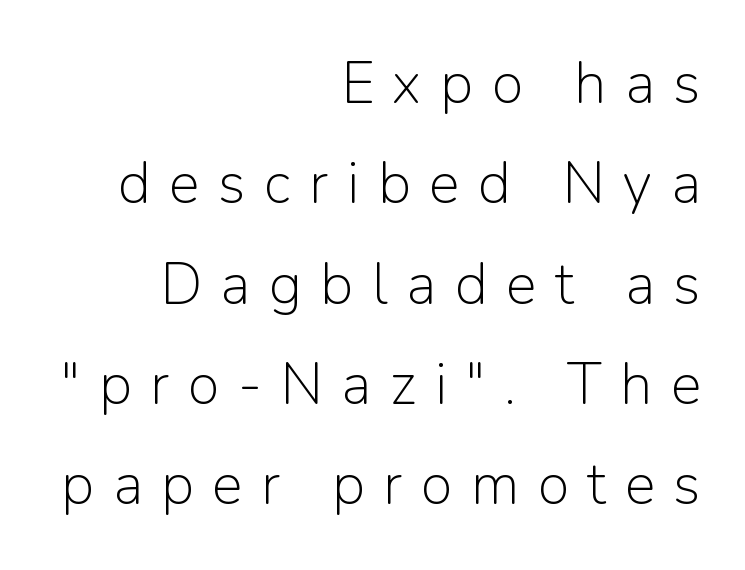
Q: Is the text bold? A: No.
Q: Is the text italic (slanted)? A: No, it is upright.
Q: Is the typeface a serif or a sans-serif typeface? A: Sans-serif.
Q: Is the text underlined? A: No.
Q: How is the paragraph aligned? A: Right-aligned.
Q: Is the spacing between letters normal or unusually wide? A: Unusually wide.
Q: Width (condensed, normal, or wide)? A: Normal.
Q: Stroke contrast? A: Low.
Q: x-height? A: Medium.
Q: Monospaced? A: No.
